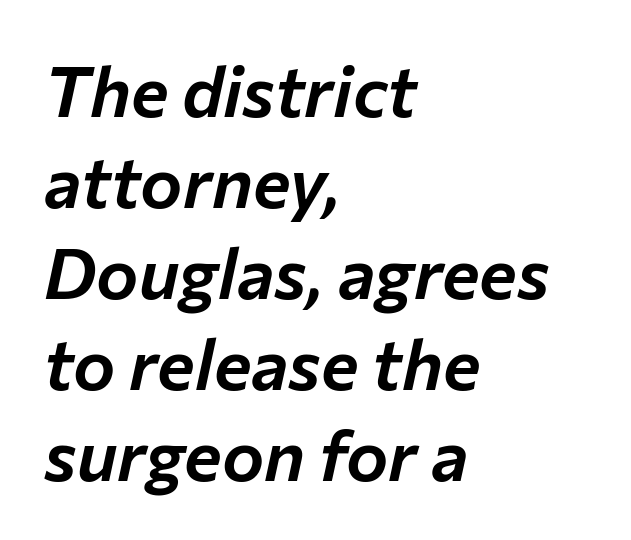
The image shows 71 px text type, italic (leaning right); set left-aligned, normal line spacing (1.28x), normal letter spacing, not underlined; low stroke contrast and a medium x-height.
